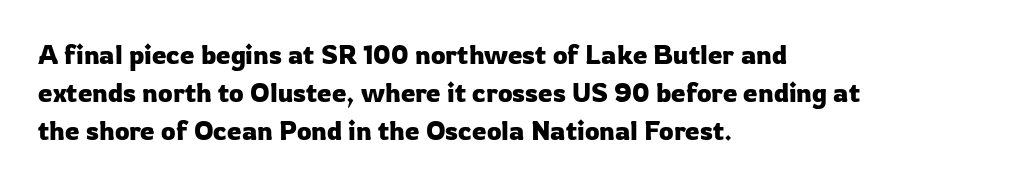
The image shows 26 px text type, upright; set left-aligned, normal line spacing (1.46x), normal letter spacing, not underlined.
